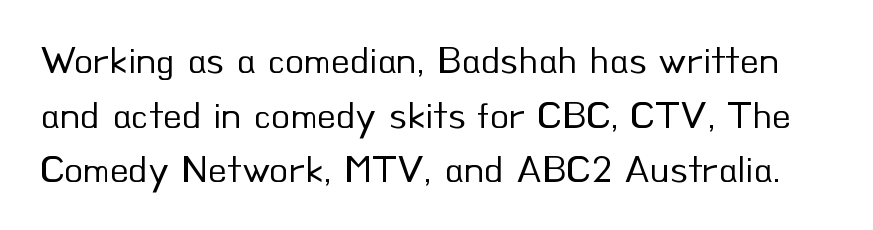
{"serif": "no", "italic": "no", "bold": "no", "weight": "regular", "width": "normal", "stroke_contrast": "low", "x_height": "small", "monospaced": "no", "underline": "no", "line_spacing": "normal", "line_spacing_ratio": 1.4, "letter_spacing": "normal", "letter_spacing_em": 0.0, "glyph_px": 39}
